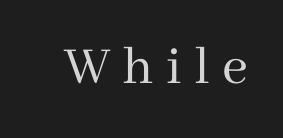
A clean baseline with only descenders dipping below it. Proportional: the letters do not fall into vertical columns. Honestly, the letter spacing is so wide it's the main thing you notice. Stroke mass is kept to a normal reading level or below. Serif or sans? Serif — the stroke terminals have little feet. Does the lettering tilt? It doesn't — this is upright.
